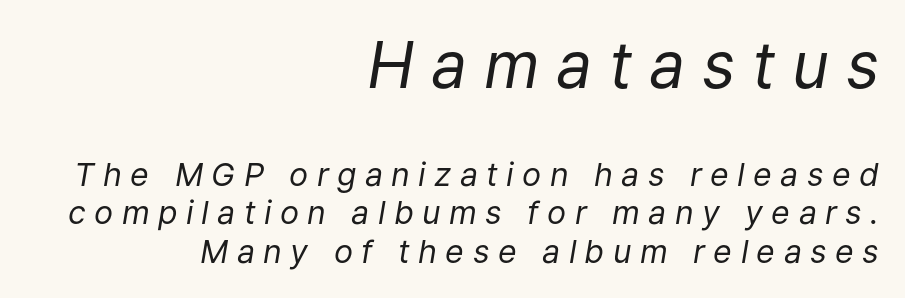
{"italic": "yes", "lean": "right", "slant_degrees": 9, "bold": "no", "weight": "regular", "width": "normal", "stroke_contrast": "low", "x_height": "medium", "monospaced": "no", "underline": "no", "align": "right", "line_spacing_ratio": 1.21, "letter_spacing": "wide", "letter_spacing_em": 0.26, "larger_block": "first", "size_ratio": 2.0, "glyph_px": 64}
